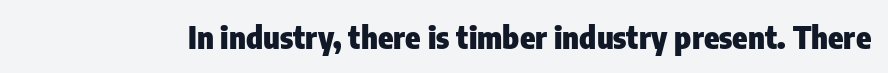
Typographically, this falls in the sans-serif category. Do the characters align in a grid? No, the font is proportional. The letters sit at their default tracking, neither squeezed nor spread. Caption: bold face, heavy strokes. The typography opts for an upright posture over an oblique one. The area under the type is left untouched.
